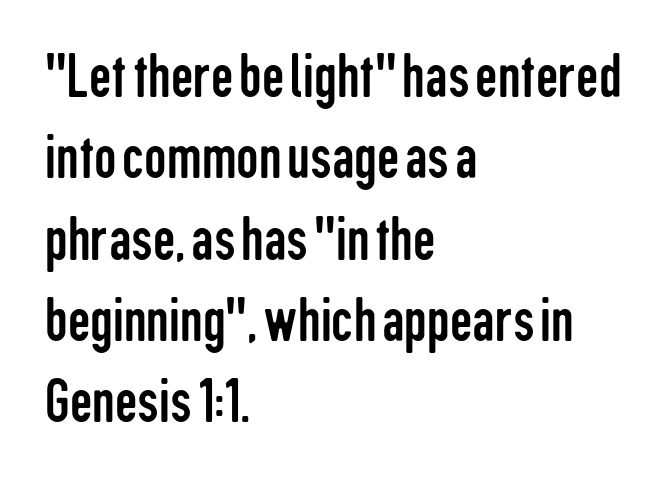
Q: Is the text bold? A: No.
Q: Is the text italic (slanted)? A: No, it is upright.
Q: Is the typeface a serif or a sans-serif typeface? A: Sans-serif.
Q: Is the text underlined? A: No.
Q: How is the paragraph aligned? A: Left-aligned.
Q: Is the spacing between letters normal or unusually wide? A: Normal.
Q: Is the spacing between lines tight, normal or loose? A: Normal.
Q: Width (condensed, normal, or wide)? A: Condensed.
Q: Stroke contrast? A: Low.
Q: x-height? A: Medium.
Q: Monospaced? A: No.
